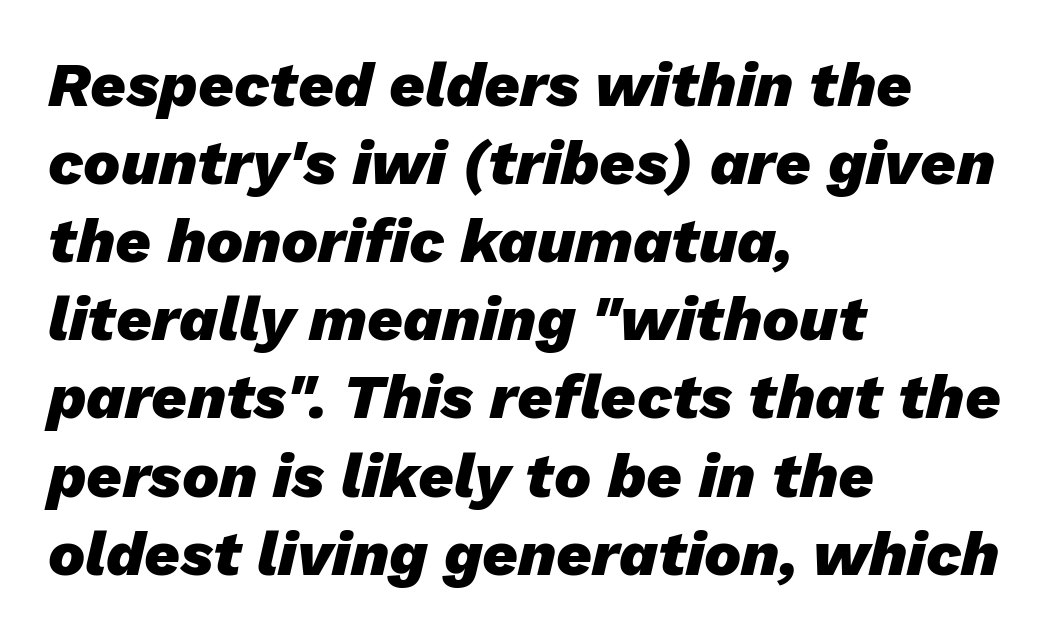
Q: Is the text bold? A: Yes.
Q: Is the text italic (slanted)? A: Yes, it leans right by about 13 degrees.
Q: Is the text underlined? A: No.
Q: How is the paragraph aligned? A: Left-aligned.
Q: Is the spacing between letters normal or unusually wide? A: Normal.
Q: Is the spacing between lines tight, normal or loose? A: Normal.
Q: Width (condensed, normal, or wide)? A: Normal.
Q: Stroke contrast? A: Low.
Q: x-height? A: Medium.
Q: Monospaced? A: No.
